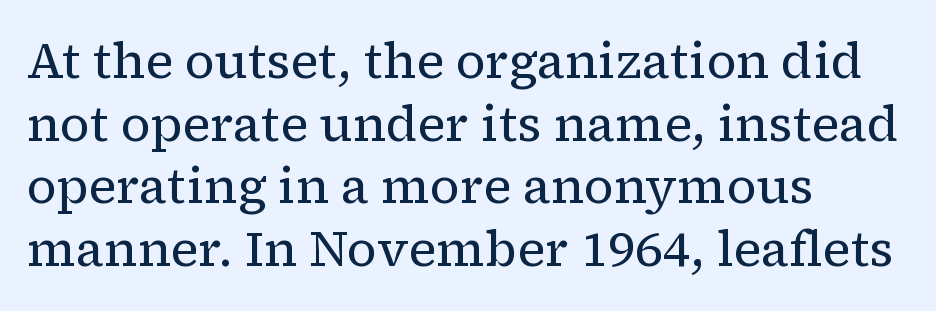
The image shows 49 px regular-weight serif type, upright; set left-aligned, normal line spacing (1.28x), normal letter spacing, not underlined; low stroke contrast and a medium x-height.
